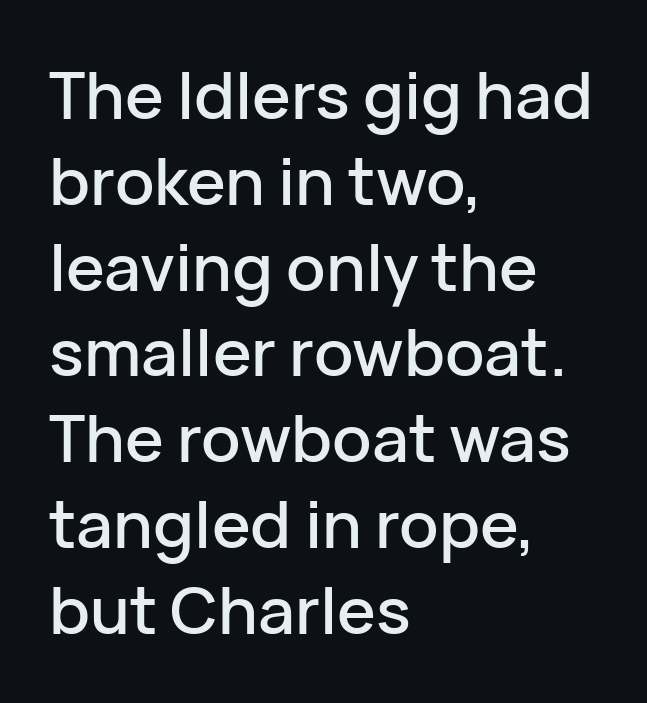
The setting favours the left margin, as ordinary paragraphs usually do. Note the varied advance widths — an 'i' is clearly narrower than an 'm'. Look at the tracking — it's just the regular setting, nothing added. Does the type have serifs? No, each stem ends abruptly. Does the lettering tilt? It doesn't — this is upright. The vertical gap from one line to the next is medium.
